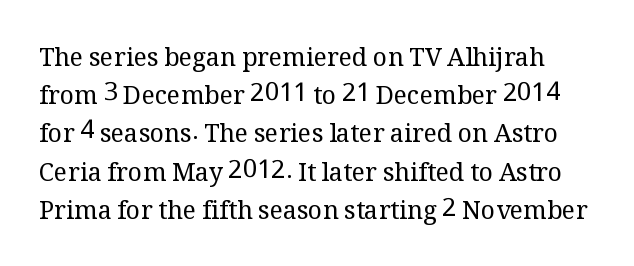
Q: Is the text bold? A: No.
Q: Is the text italic (slanted)? A: No, it is upright.
Q: Is the text underlined? A: No.
Q: Is the spacing between letters normal or unusually wide? A: Normal.
Q: Is the spacing between lines tight, normal or loose? A: Normal.
